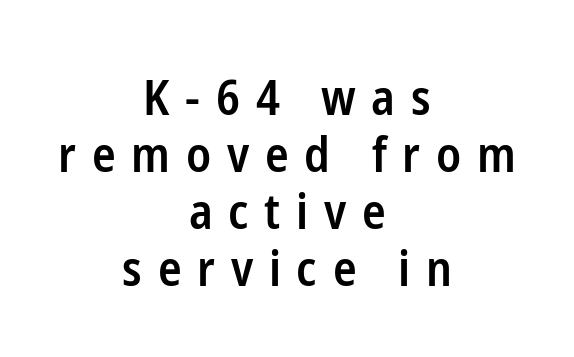
Q: Is the text bold? A: Semi-bold.
Q: Is the text italic (slanted)? A: No, it is upright.
Q: Is the typeface a serif or a sans-serif typeface? A: Sans-serif.
Q: Is the text underlined? A: No.
Q: How is the paragraph aligned? A: Centered.
Q: Is the spacing between letters normal or unusually wide? A: Unusually wide.
Q: Width (condensed, normal, or wide)? A: Condensed.
Q: Stroke contrast? A: Low.
Q: x-height? A: Medium.
Q: Monospaced? A: No.
